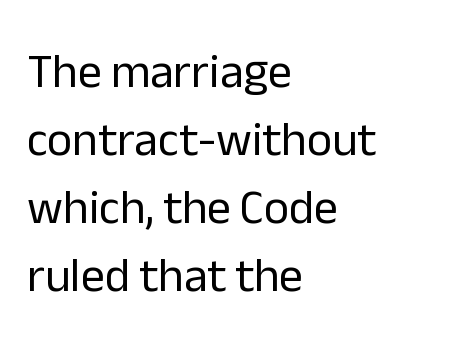
{"serif": "no", "italic": "no", "bold": "no", "weight": "regular", "width": "normal", "stroke_contrast": "low", "x_height": "medium", "monospaced": "no", "underline": "no", "align": "left", "line_spacing": "normal", "line_spacing_ratio": 1.42, "letter_spacing": "normal", "letter_spacing_em": 0.0, "glyph_px": 48}
